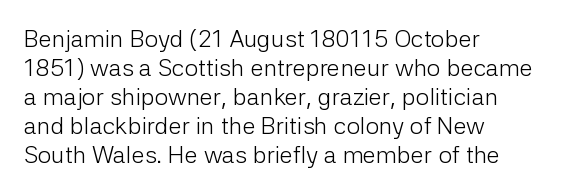
{"italic": "no", "bold": "no", "underline": "no", "align": "left", "line_spacing_ratio": 1.21, "letter_spacing": "normal", "letter_spacing_em": 0.0, "glyph_px": 24}
